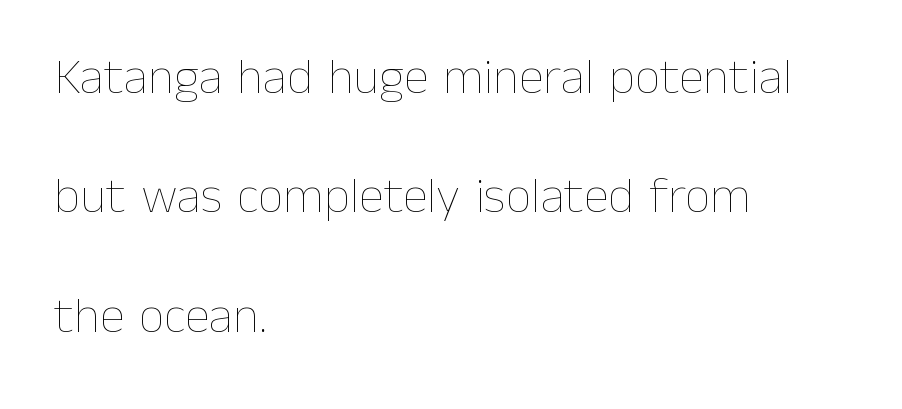
This block would shrink considerably if given ordinary leading; it's expanded now. No letter is thick-stroked: the sample isn't bold. The paragraph has a hard left edge and a soft right edge. Tracking here is standard; glyphs follow each other at the usual distance. Spacing verdict: proportional, widths tailored to each character.
